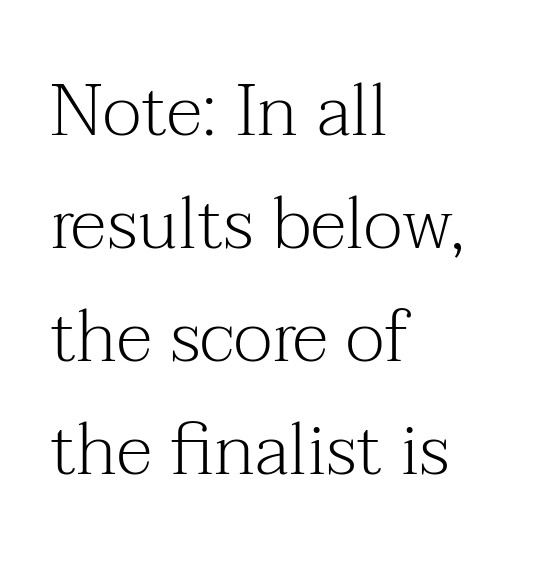
{"serif": "yes", "italic": "no", "bold": "no", "weight": "light", "width": "normal", "stroke_contrast": "medium", "x_height": "medium", "monospaced": "no", "underline": "no", "align": "left", "line_spacing": "normal", "line_spacing_ratio": 1.57, "letter_spacing": "normal", "letter_spacing_em": 0.0, "glyph_px": 72}
